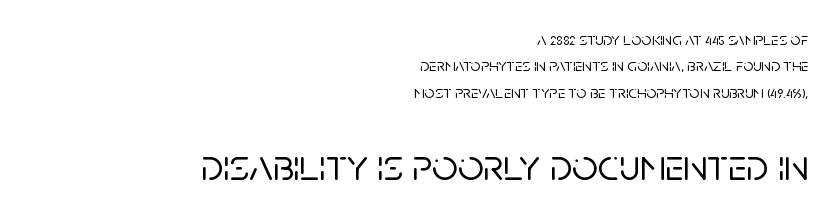
Q: Is the text italic (slanted)? A: No, it is upright.
Q: Is the typeface a serif or a sans-serif typeface? A: Sans-serif.
Q: Is the text underlined? A: No.
Q: How is the paragraph aligned? A: Right-aligned.
Q: Is the spacing between letters normal or unusually wide? A: Normal.
Q: Is the spacing between lines tight, normal or loose? A: Normal.
Q: Which block of text is set in a larger size, the first (top) or the second (bottom)? A: The second (bottom) one.
Q: Width (condensed, normal, or wide)? A: Normal.
Q: Stroke contrast? A: Low.
Q: x-height? A: Large.
Q: Monospaced? A: No.
